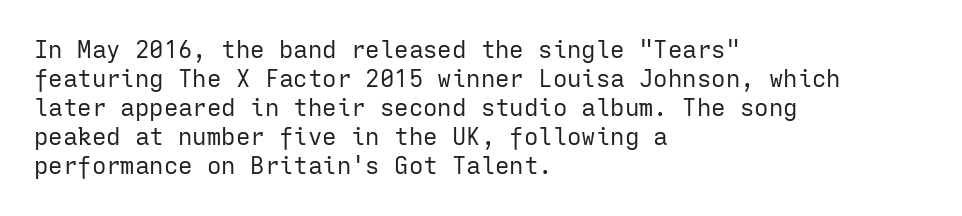
The strokes carry an ordinary text weight at most. Default kerning and tracking; the words read as compact shapes. The gap between lines stays unmarked. Does the lettering tilt? It doesn't — this is upright.
